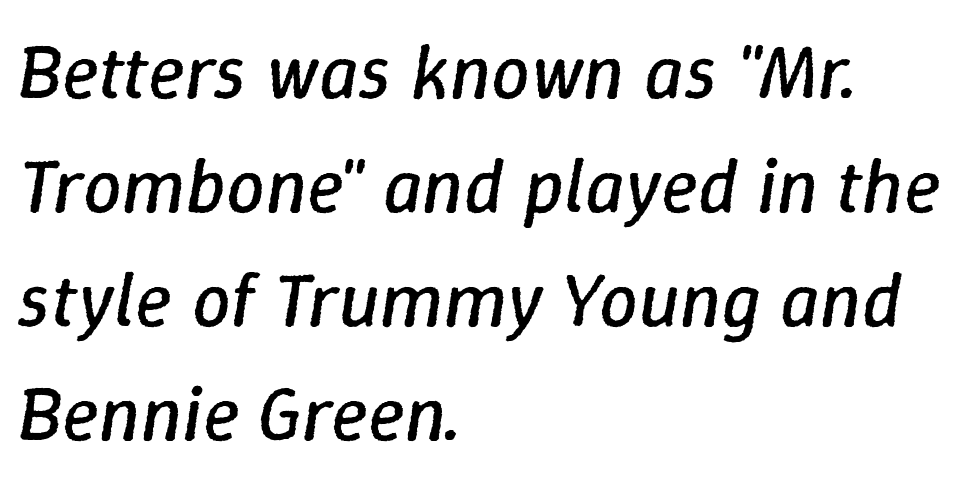
{"italic": "yes", "lean": "right", "slant_degrees": 9, "bold": "no", "weight": "regular", "width": "normal", "stroke_contrast": "low", "x_height": "medium", "monospaced": "no", "underline": "no", "align": "left", "line_spacing": "normal", "line_spacing_ratio": 1.48, "letter_spacing": "normal", "letter_spacing_em": 0.0, "glyph_px": 77}
